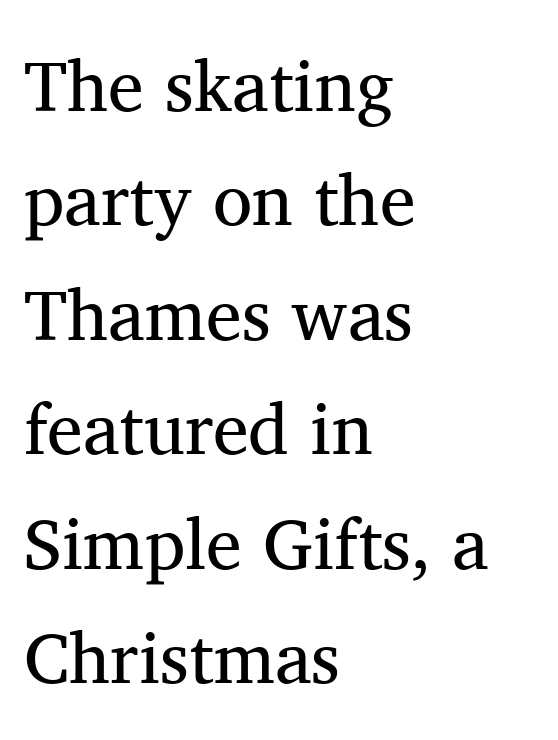
The image shows 72 px regular-weight serif type, upright; set left-aligned, normal line spacing (1.59x), normal letter spacing, not underlined; medium stroke contrast and a medium x-height.
